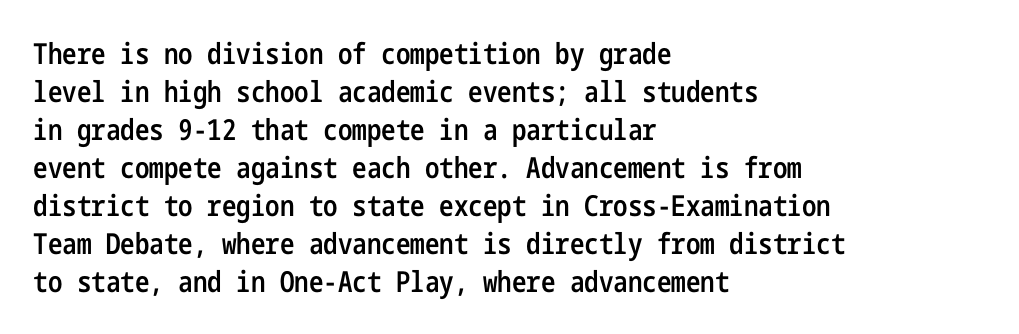
Q: Is the text bold? A: Semi-bold.
Q: Is the text italic (slanted)? A: No, it is upright.
Q: Is the typeface a serif or a sans-serif typeface? A: Sans-serif.
Q: Is the text underlined? A: No.
Q: How is the paragraph aligned? A: Left-aligned.
Q: Is the spacing between letters normal or unusually wide? A: Normal.
Q: Is the spacing between lines tight, normal or loose? A: Normal.
Q: Width (condensed, normal, or wide)? A: Condensed.
Q: Stroke contrast? A: Low.
Q: x-height? A: Medium.
